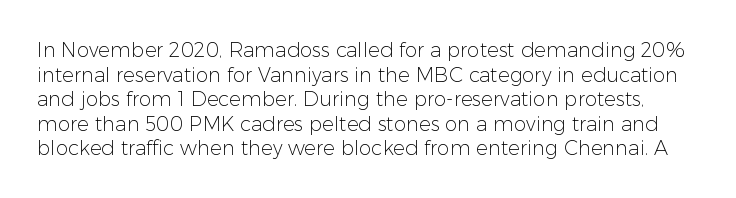
The image shows 20 px text type, upright; set line spacing 1.23x, normal letter spacing, not underlined.
